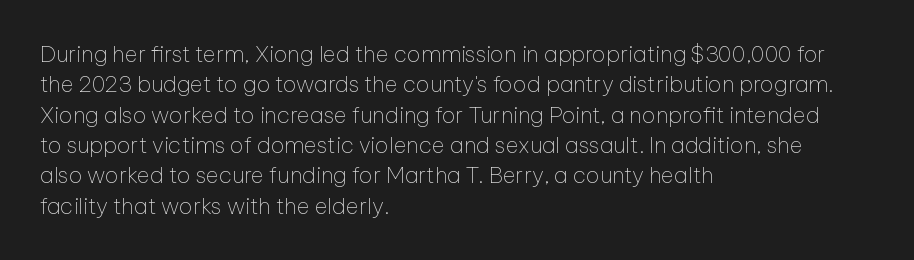
The image shows 22 px text type, upright; set left-aligned, normal line spacing (1.38x), normal letter spacing, not underlined.
